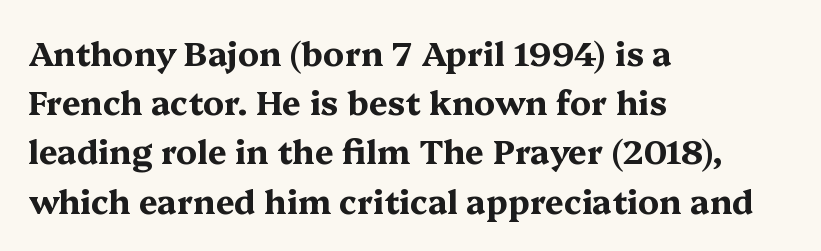
{"serif": "yes", "italic": "no", "bold": "yes", "weight": "bold", "width": "wide", "stroke_contrast": "medium", "x_height": "medium", "monospaced": "no", "underline": "no", "align": "left", "line_spacing": "normal", "line_spacing_ratio": 1.49, "letter_spacing": "normal", "letter_spacing_em": 0.0, "glyph_px": 33}
